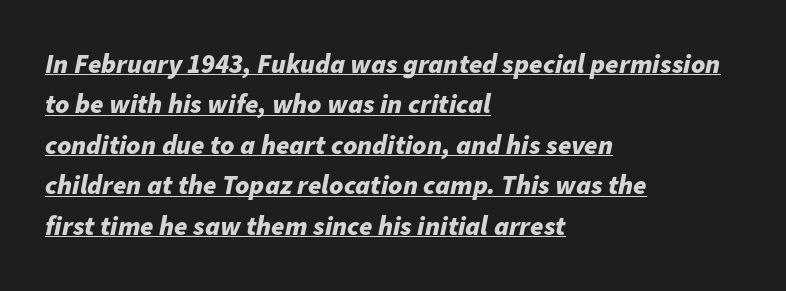
The image shows 27 px bold type, italic (leaning right); set left-aligned, normal line spacing (1.5x), normal letter spacing, underlined.
